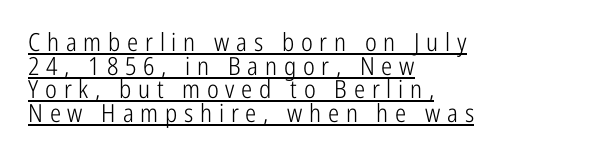
The image shows 25 px text type, upright; set left-aligned, tight line spacing (0.95x), unusually wide letter spacing (+0.27 em), underlined.
